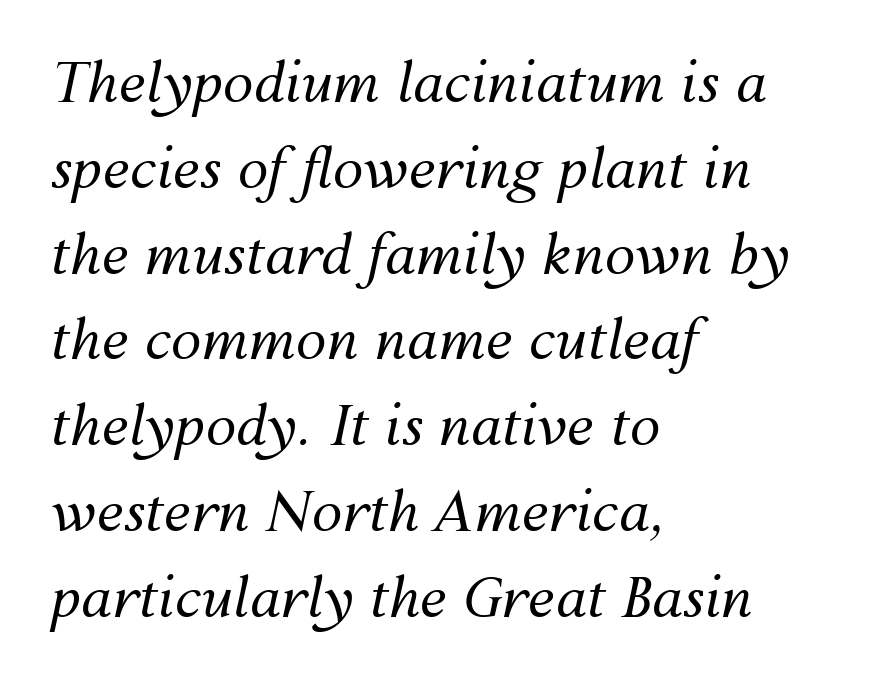
The setting favours the left margin, as ordinary paragraphs usually do. Each new line begins a customary step beneath the previous one. The passage shown has conventional tracking throughout. Varying glyph widths throughout — classic text-font behaviour. When letters slant like this, we call the style italic. The glyphs are unaccompanied by any horizontal stroke below them.
